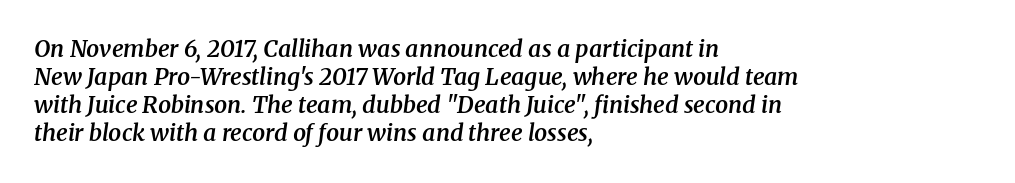
Q: Is the text bold? A: Semi-bold.
Q: Is the text italic (slanted)? A: Yes, it leans right by about 8 degrees.
Q: Is the text underlined? A: No.
Q: How is the paragraph aligned? A: Left-aligned.
Q: Is the spacing between letters normal or unusually wide? A: Normal.
